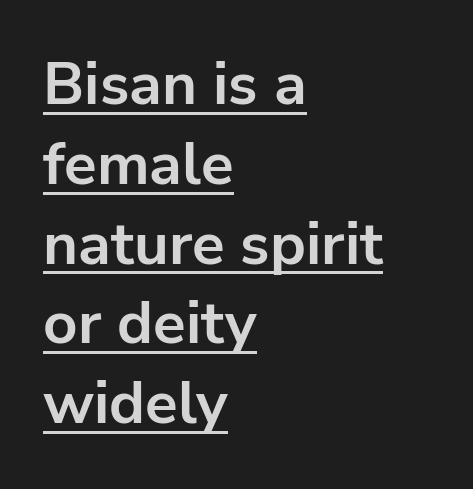
{"serif": "no", "italic": "no", "bold": "yes", "weight": "bold", "width": "normal", "stroke_contrast": "low", "x_height": "medium", "monospaced": "no", "underline": "yes", "align": "left", "line_spacing": "normal", "line_spacing_ratio": 1.33, "letter_spacing": "normal", "letter_spacing_em": 0.0, "glyph_px": 60}
